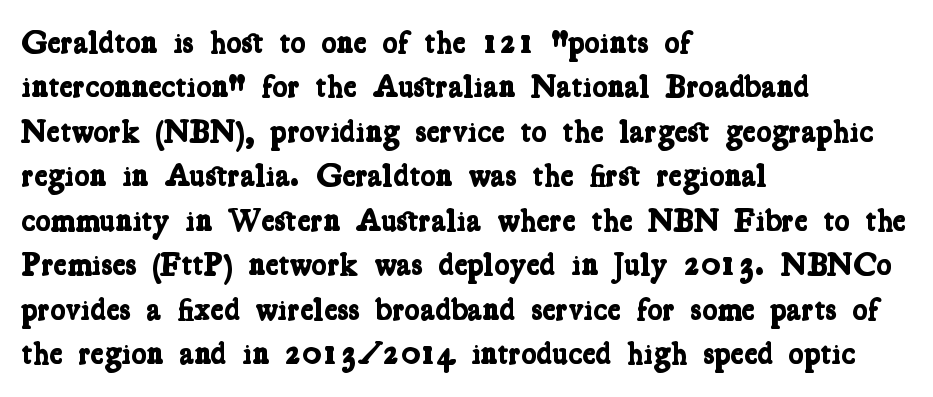
{"serif": "yes", "bold": "yes", "weight": "bold", "width": "condensed", "stroke_contrast": "low", "x_height": "medium", "monospaced": "no", "underline": "no", "align": "left", "line_spacing": "normal", "line_spacing_ratio": 1.39, "letter_spacing": "normal", "letter_spacing_em": 0.0, "glyph_px": 32}
